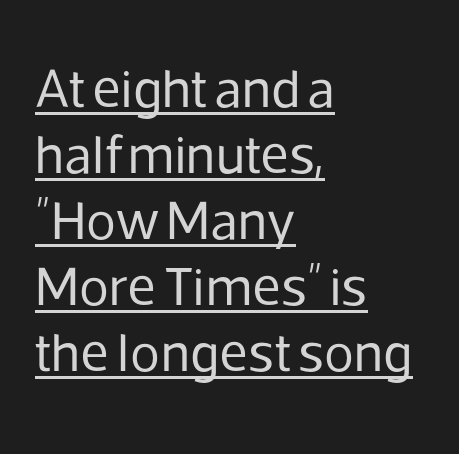
{"serif": "no", "italic": "no", "bold": "no", "weight": "regular", "width": "normal", "stroke_contrast": "low", "x_height": "medium", "monospaced": "no", "underline": "yes", "align": "left", "line_spacing_ratio": 1.2, "letter_spacing": "normal", "letter_spacing_em": 0.0, "glyph_px": 55}
